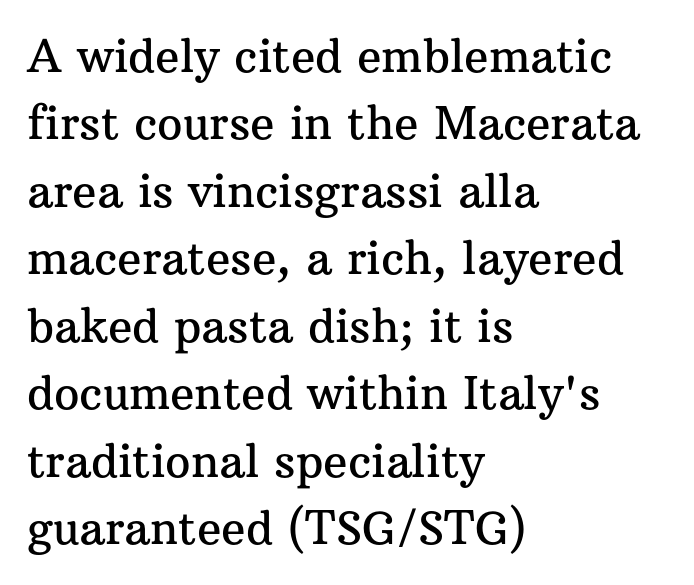
The image shows 45 px serif type, upright; set left-aligned, normal line spacing (1.5x), normal letter spacing, not underlined; medium stroke contrast and a medium x-height.
